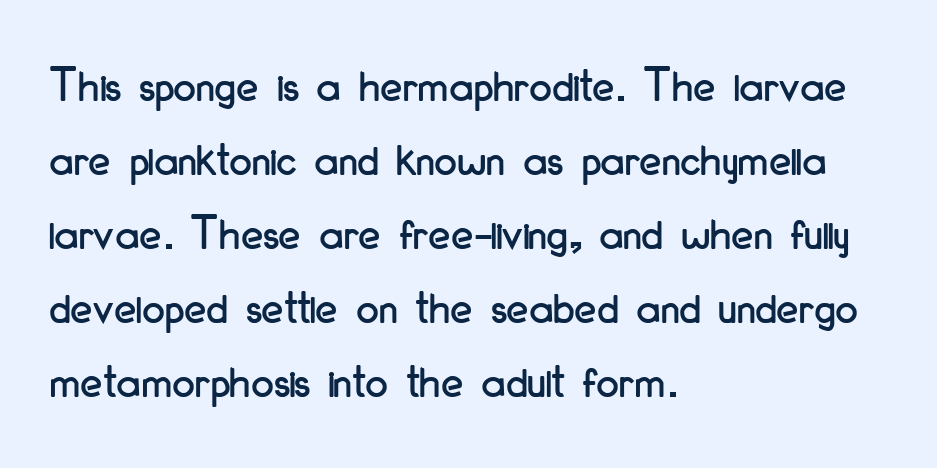
The image shows 50 px condensed sans-serif type, upright; set left-aligned, normal line spacing (1.48x), normal letter spacing, not underlined; low stroke contrast and a small x-height.
